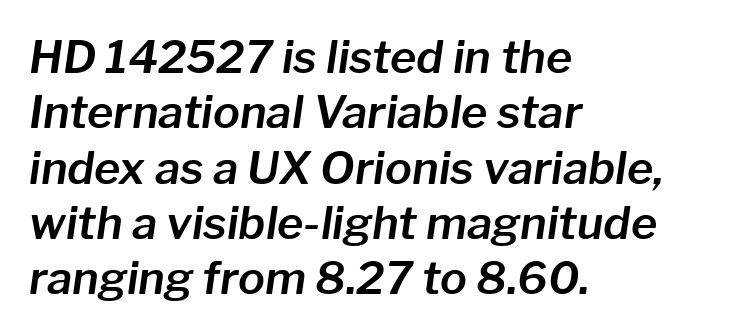
{"italic": "yes", "lean": "right", "slant_degrees": 8, "width": "normal", "stroke_contrast": "low", "x_height": "medium", "monospaced": "no", "underline": "no", "align": "left", "line_spacing_ratio": 1.23, "letter_spacing": "normal", "letter_spacing_em": 0.0, "glyph_px": 45}
